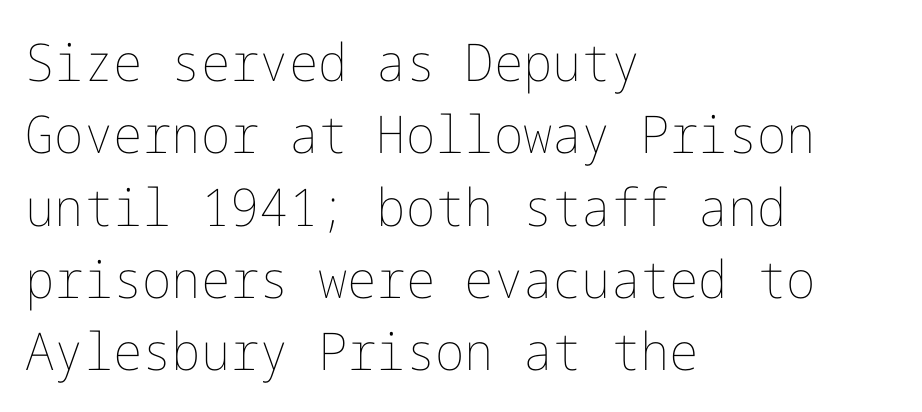
{"italic": "no", "bold": "no", "weight": "thin", "width": "normal", "stroke_contrast": "low", "x_height": "medium", "underline": "no", "align": "left", "line_spacing": "normal", "line_spacing_ratio": 1.39, "letter_spacing": "normal", "letter_spacing_em": 0.0, "glyph_px": 52}
